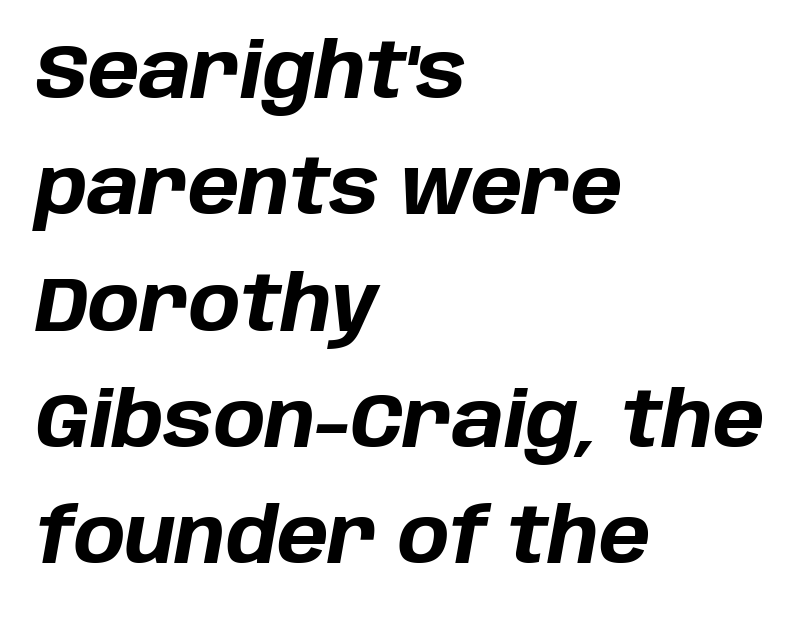
The image shows 77 px bold type, italic (leaning right); set left-aligned, normal line spacing (1.51x), normal letter spacing, not underlined; low stroke contrast and a large x-height.
